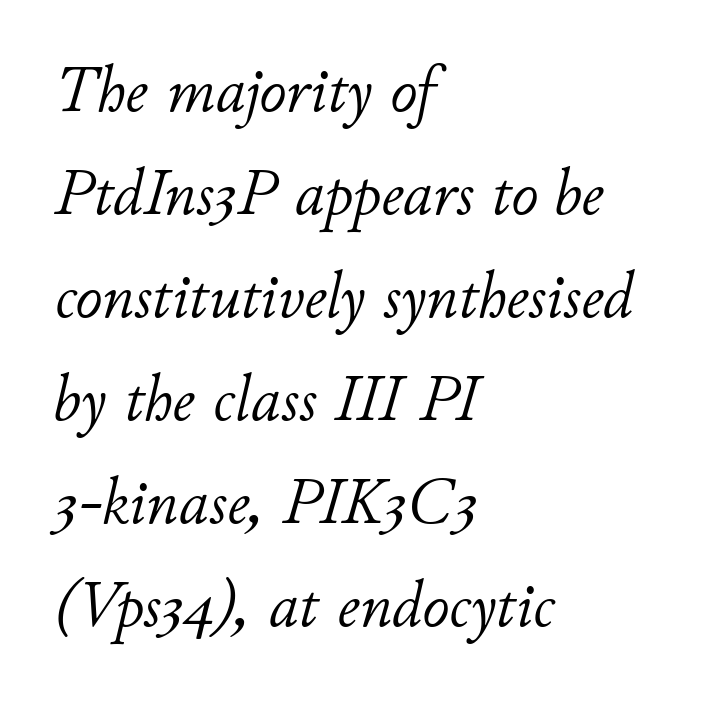
Any mark beneath the type? The region is blank. The space between consecutive lines is moderate. Think standard paragraph weight, or any step lighter than that. The letters advance in unequal steps, a hallmark of proportional type.
